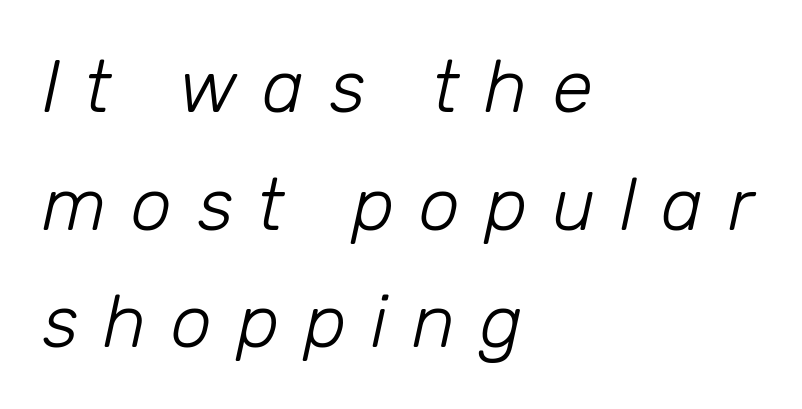
{"italic": "yes", "lean": "right", "slant_degrees": 12, "bold": "no", "weight": "light", "width": "normal", "stroke_contrast": "low", "x_height": "medium", "monospaced": "no", "underline": "no", "align": "left", "line_spacing": "normal", "line_spacing_ratio": 1.59, "letter_spacing": "wide", "letter_spacing_em": 0.33, "glyph_px": 74}
